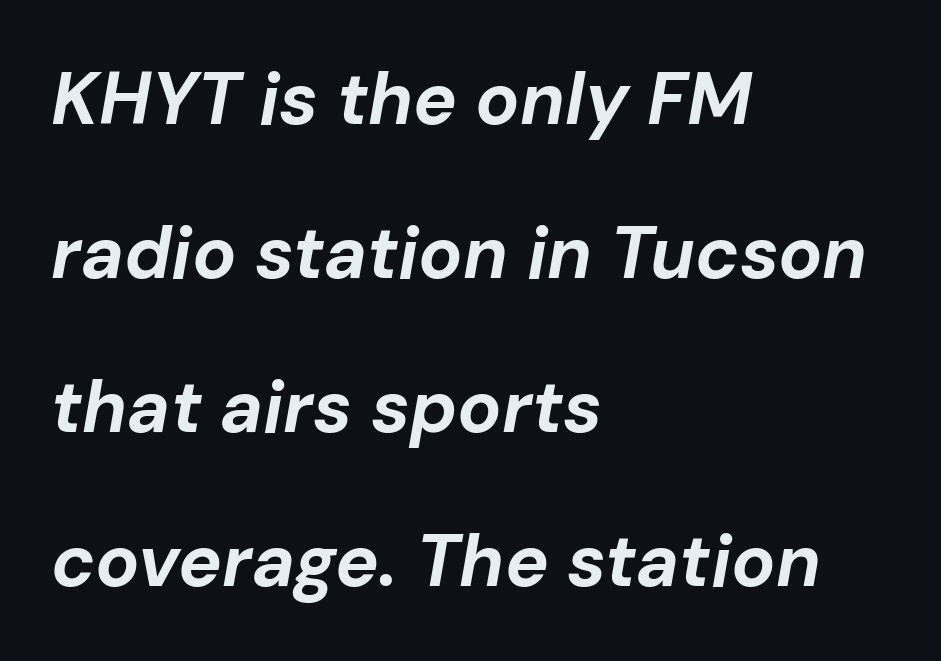
Q: Is the text bold? A: Yes.
Q: Is the text italic (slanted)? A: Yes, it leans right by about 10 degrees.
Q: Is the text underlined? A: No.
Q: How is the paragraph aligned? A: Left-aligned.
Q: Is the spacing between letters normal or unusually wide? A: Normal.
Q: Is the spacing between lines tight, normal or loose? A: Loose.
Q: Width (condensed, normal, or wide)? A: Normal.
Q: Stroke contrast? A: Low.
Q: x-height? A: Medium.
Q: Monospaced? A: No.
